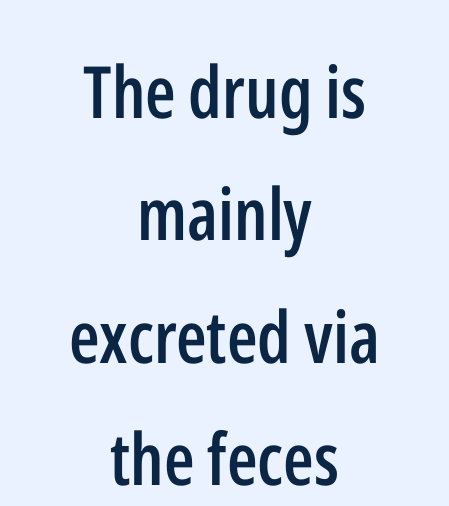
{"serif": "no", "italic": "no", "bold": "semi", "weight": "semibold", "width": "condensed", "stroke_contrast": "low", "x_height": "medium", "monospaced": "no", "underline": "no", "align": "center", "line_spacing": "normal", "line_spacing_ratio": 1.7, "letter_spacing": "normal", "letter_spacing_em": 0.0, "glyph_px": 72}
